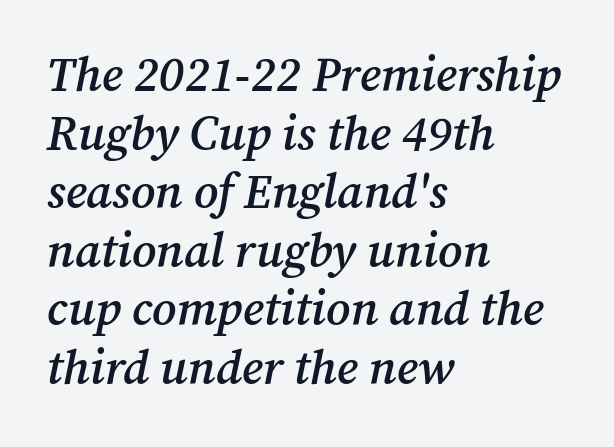
Q: Is the text bold? A: Semi-bold.
Q: Is the text italic (slanted)? A: Yes, it leans right by about 12 degrees.
Q: Is the typeface a serif or a sans-serif typeface? A: Serif.
Q: Is the text underlined? A: No.
Q: How is the paragraph aligned? A: Left-aligned.
Q: Is the spacing between letters normal or unusually wide? A: Normal.
Q: Width (condensed, normal, or wide)? A: Normal.
Q: Stroke contrast? A: Medium.
Q: x-height? A: Medium.
Q: Monospaced? A: No.
